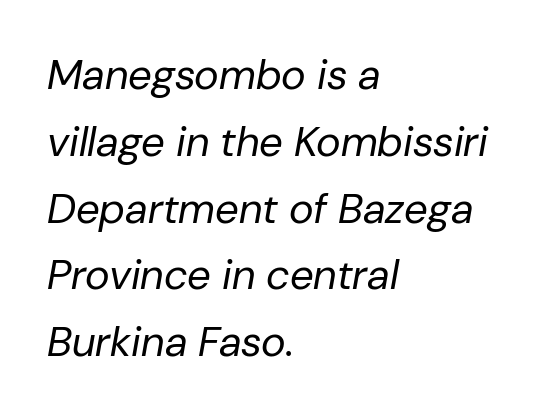
{"italic": "yes", "lean": "right", "slant_degrees": 10, "bold": "no", "weight": "regular", "width": "normal", "stroke_contrast": "low", "x_height": "medium", "monospaced": "no", "underline": "no", "align": "left", "line_spacing": "normal", "line_spacing_ratio": 1.59, "letter_spacing": "normal", "letter_spacing_em": 0.0, "glyph_px": 42}
